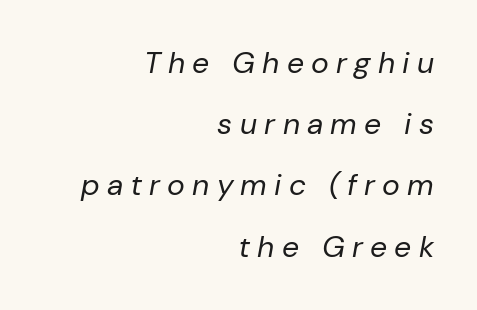
One-word summary of the alignment: right. Looking at the ascenders, they clearly lean. Observe the wide spacing: letters keep a clear distance from each other. The strip under each line holds only bare page. Each stroke keeps to a modest, everyday thickness or less. Here the designer chose a conventional face with non-uniform glyph widths.
